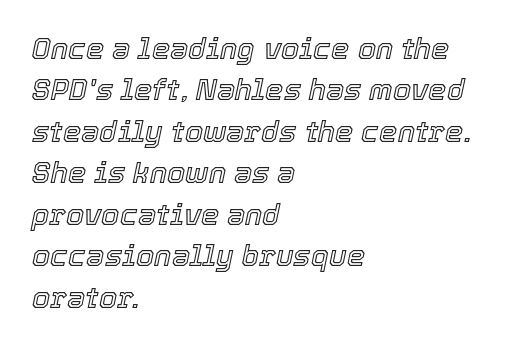
Glance below the letters and you will spot only blank space. Designer's note — italics engaged. All the whitespace from short lines collects on the right. These lines keep a tight, regular rhythm from letter to letter.
